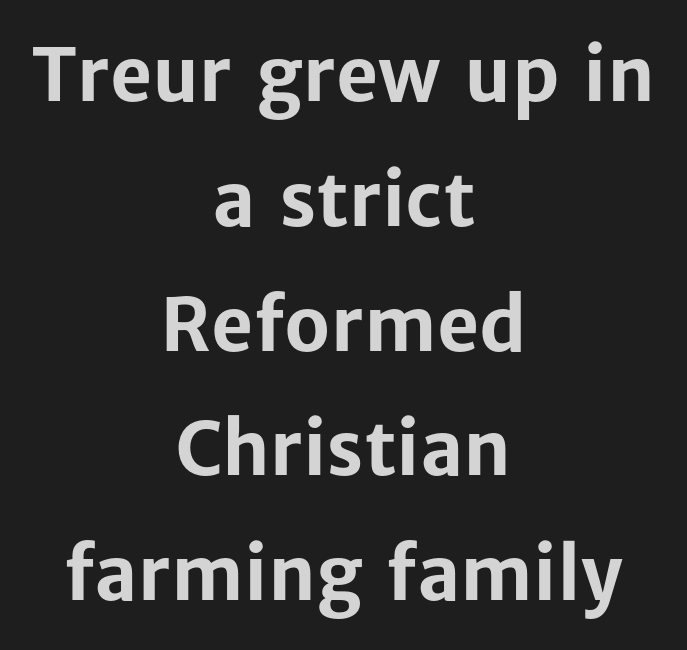
These lines are centered, leaving both edges ragged. Do the letters lean? They stand straight. Anything drawn beneath the words? Only blank space. This sample uses a sans-serif face.
